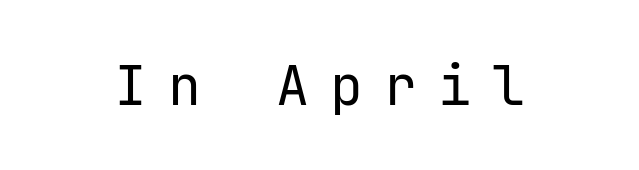
The lettering holds an erect, upright posture throughout. Glyph-to-glyph distance is far greater than everyday printed text. Summary of weight: not heavy and not bold. The strip under each line holds only bare page. Stroke terminals: plain, sans-serif.
